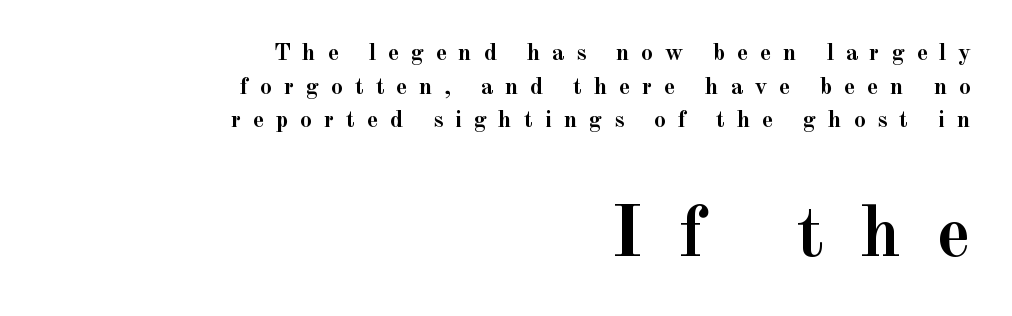
Q: Is the text bold? A: Yes.
Q: Is the text italic (slanted)? A: No, it is upright.
Q: Is the typeface a serif or a sans-serif typeface? A: Serif.
Q: Is the text underlined? A: No.
Q: How is the paragraph aligned? A: Right-aligned.
Q: Is the spacing between letters normal or unusually wide? A: Unusually wide.
Q: Is the spacing between lines tight, normal or loose? A: Normal.
Q: Which block of text is set in a larger size, the first (top) or the second (bottom)? A: The second (bottom) one.
Q: Width (condensed, normal, or wide)? A: Normal.
Q: x-height? A: Small.
Q: Monospaced? A: No.
